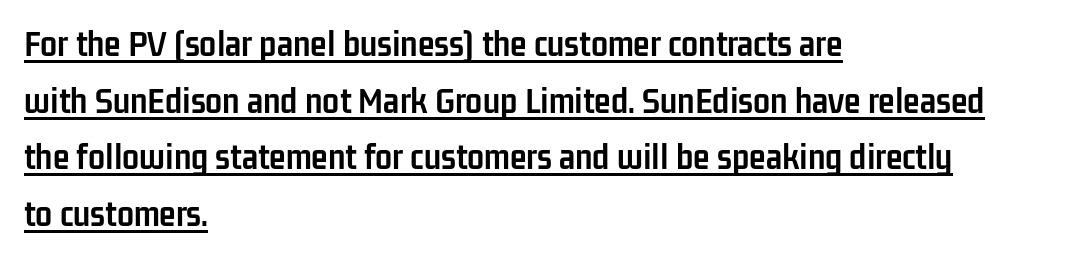
Varying glyph widths throughout — classic text-font behaviour. Visually the block forms a straight wall on the left and a jagged coastline on the right. Standard letterfit; no display-style spreading of the glyphs. When letters stand straight like this, we call the style roman or upright. A full-strength bold gives these letters their thick strokes.
